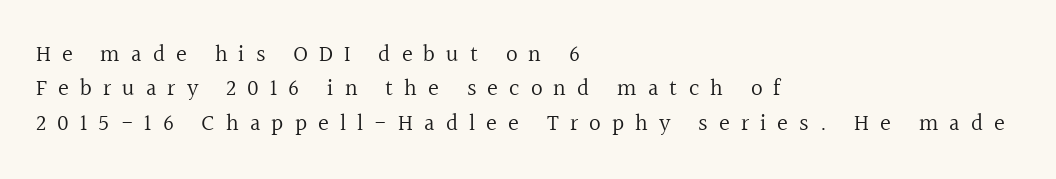
Q: Is the text bold? A: No.
Q: Is the text italic (slanted)? A: No, it is upright.
Q: Is the text underlined? A: No.
Q: How is the paragraph aligned? A: Left-aligned.
Q: Is the spacing between letters normal or unusually wide? A: Unusually wide.
Q: Is the spacing between lines tight, normal or loose? A: Normal.
